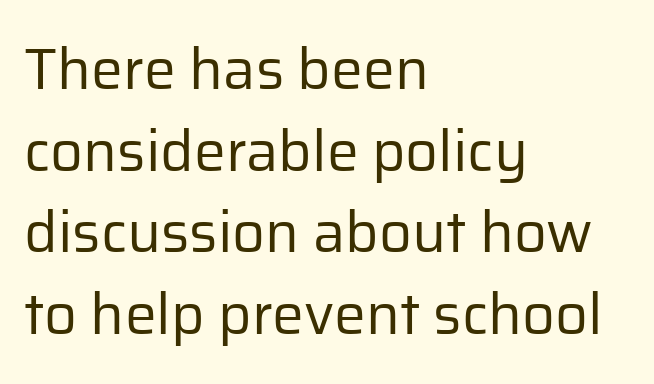
Q: Is the text bold? A: No.
Q: Is the text italic (slanted)? A: No, it is upright.
Q: Is the typeface a serif or a sans-serif typeface? A: Sans-serif.
Q: Is the text underlined? A: No.
Q: How is the paragraph aligned? A: Left-aligned.
Q: Is the spacing between letters normal or unusually wide? A: Normal.
Q: Is the spacing between lines tight, normal or loose? A: Normal.
Q: Width (condensed, normal, or wide)? A: Normal.
Q: Stroke contrast? A: Low.
Q: x-height? A: Medium.
Q: Monospaced? A: No.
